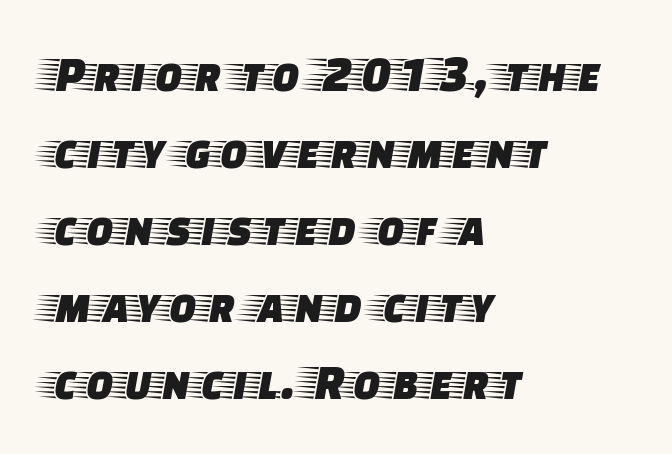
The image shows 51 px wide serif type; set left-aligned, normal line spacing (1.51x), normal letter spacing, not underlined; low stroke contrast and a large x-height.
